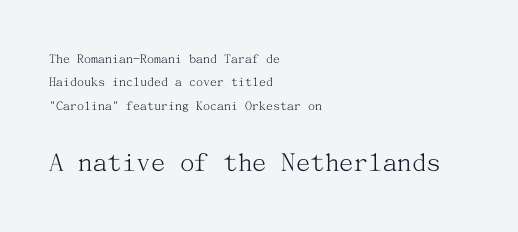
The image shows 29 px light serif type, upright; set left-aligned, normal line spacing (1.67x), normal letter spacing, not underlined; the second (bottom) block is 2.07x larger; medium stroke contrast and a medium x-height.
